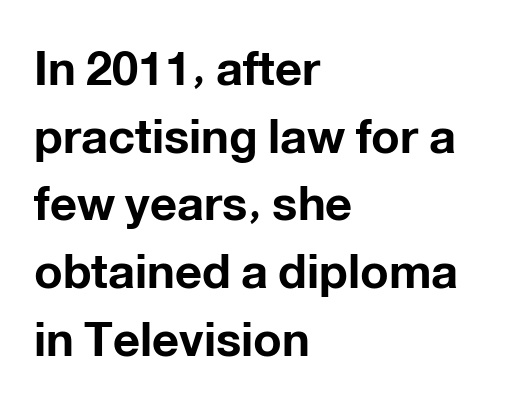
The letters advance in unequal steps, a hallmark of proportional type. Rows of type keep a routine distance in the vertical direction. As a designer I'd log this as weight 700, bold. Compared with a centered layout, this one pins lines to the left instead. The type is set solid horizontally, with unmodified tracking.
